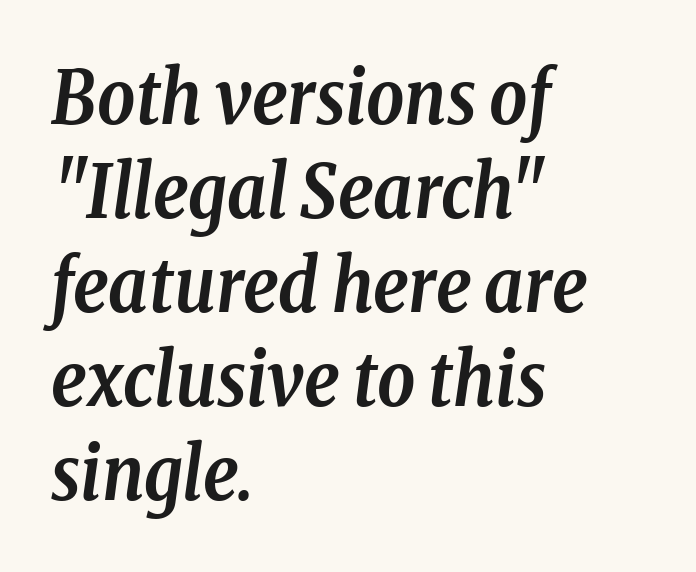
Q: Is the text bold? A: Yes.
Q: Is the text italic (slanted)? A: Yes, it leans right by about 8 degrees.
Q: Is the typeface a serif or a sans-serif typeface? A: Serif.
Q: Is the text underlined? A: No.
Q: How is the paragraph aligned? A: Left-aligned.
Q: Is the spacing between letters normal or unusually wide? A: Normal.
Q: Is the spacing between lines tight, normal or loose? A: Normal.
Q: Width (condensed, normal, or wide)? A: Condensed.
Q: Stroke contrast? A: Low.
Q: x-height? A: Medium.
Q: Monospaced? A: No.
